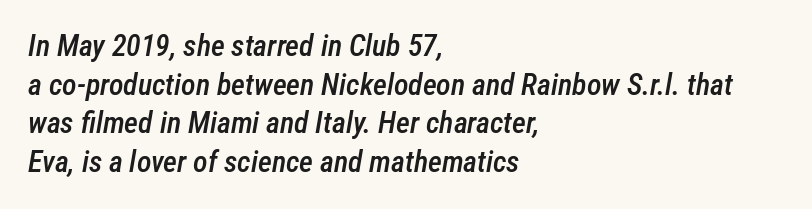
Q: Is the text bold? A: Semi-bold.
Q: Is the text italic (slanted)? A: Yes, it leans right by about 12 degrees.
Q: Is the text underlined? A: No.
Q: How is the paragraph aligned? A: Left-aligned.
Q: Is the spacing between letters normal or unusually wide? A: Normal.
Q: Is the spacing between lines tight, normal or loose? A: Normal.
Q: Width (condensed, normal, or wide)? A: Condensed.
Q: Stroke contrast? A: Low.
Q: x-height? A: Medium.
Q: Monospaced? A: No.
